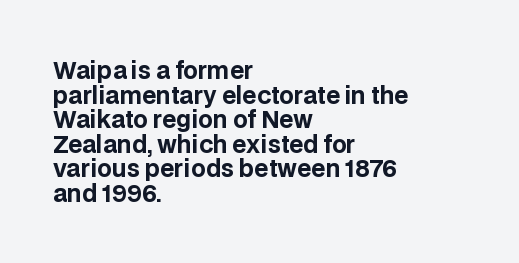
How heavy is the stroke? Heavy — this is a bold. A classic flush-left, rag-right setting is used for this passage. Every character sits straight up, as roman type does. Letters rest on an invisible, unmarked baseline.
